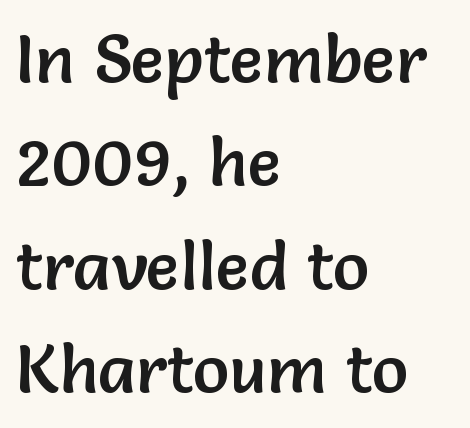
Q: Is the text italic (slanted)? A: No, it is upright.
Q: Is the typeface a serif or a sans-serif typeface? A: Sans-serif.
Q: Is the text underlined? A: No.
Q: How is the paragraph aligned? A: Left-aligned.
Q: Is the spacing between letters normal or unusually wide? A: Normal.
Q: Is the spacing between lines tight, normal or loose? A: Normal.
Q: Width (condensed, normal, or wide)? A: Normal.
Q: Stroke contrast? A: Low.
Q: x-height? A: Medium.
Q: Monospaced? A: No.
